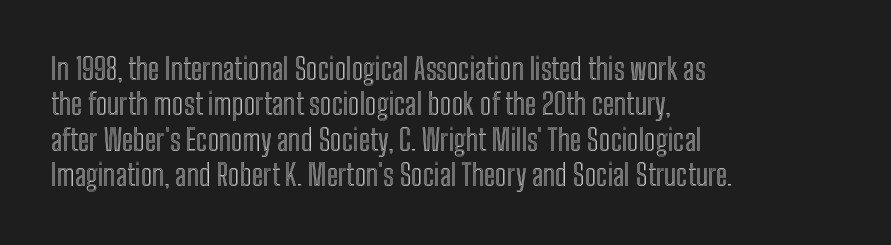
The image shows 29 px condensed type, upright; set left-aligned, line spacing 1.22x, normal letter spacing, not underlined; a medium x-height.
